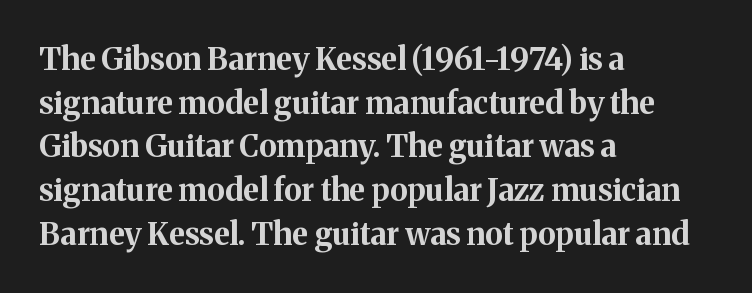
{"serif": "yes", "italic": "no", "bold": "yes", "weight": "bold", "width": "normal", "stroke_contrast": "medium", "x_height": "medium", "monospaced": "no", "underline": "no", "align": "left", "line_spacing": "normal", "line_spacing_ratio": 1.41, "letter_spacing": "normal", "letter_spacing_em": 0.0, "glyph_px": 31}
